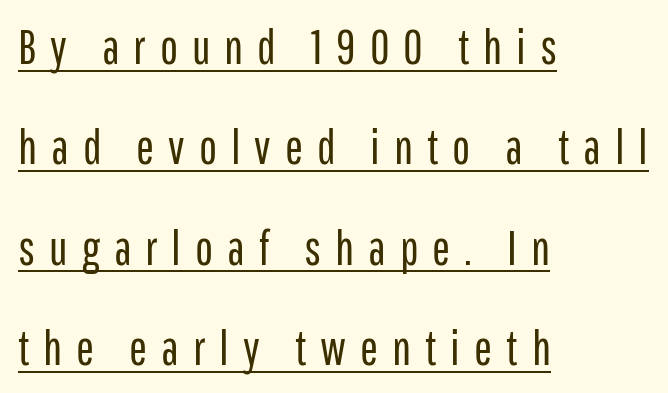
In terms of posture, this sample is upright. The passage shown stacks its lines with a broad gap. Letters have the restrained weight of plain body copy at most. This is underlined copy, the kind a proofreader might mark for attention. Caption: expanded tracking, letters set apart.
